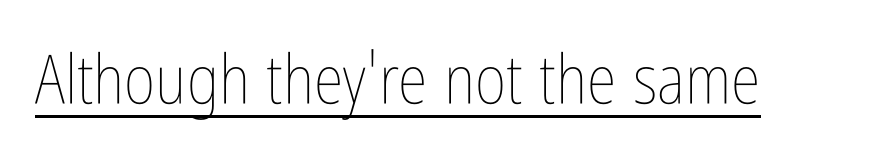
Words appear dense and cohesive because spacing is normal. Weight: not bold — regular or lighter. Do the characters align in a grid? No, the font is proportional. Ascenders rise straight up at ninety degrees. This rendering features underlined lettering.
